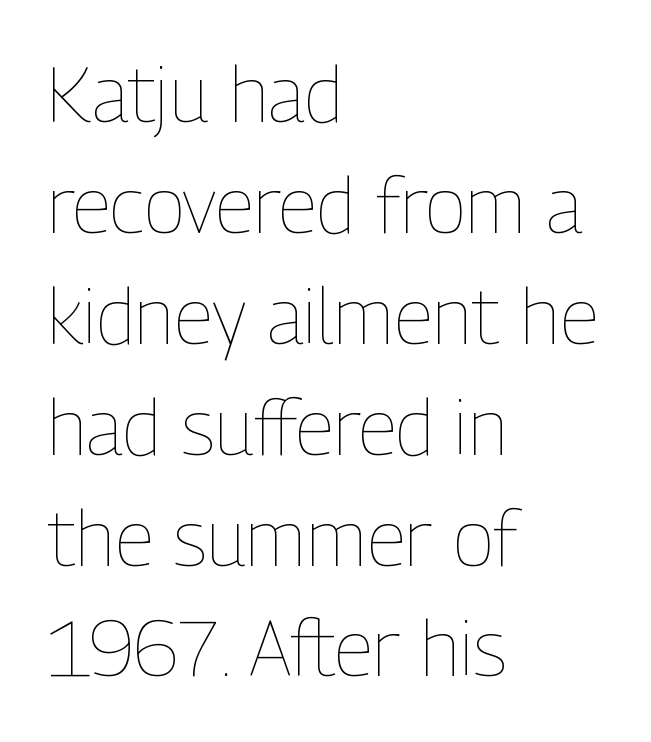
Is there much room between lines? A standard amount, neither cramped nor airy. No chunkiness to these letters — they're not bold. The baseline area is clear. Posture: straight, roman, zero tilt. Here the designer chose a conventional face with non-uniform glyph widths.
